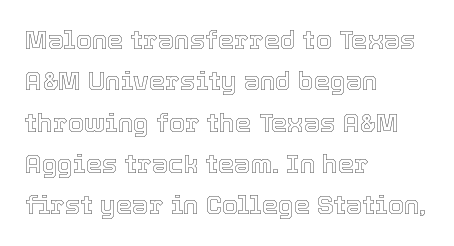
{"italic": "no", "underline": "no", "align": "left", "line_spacing": "normal", "line_spacing_ratio": 1.59, "letter_spacing": "normal", "letter_spacing_em": 0.0, "glyph_px": 26}
